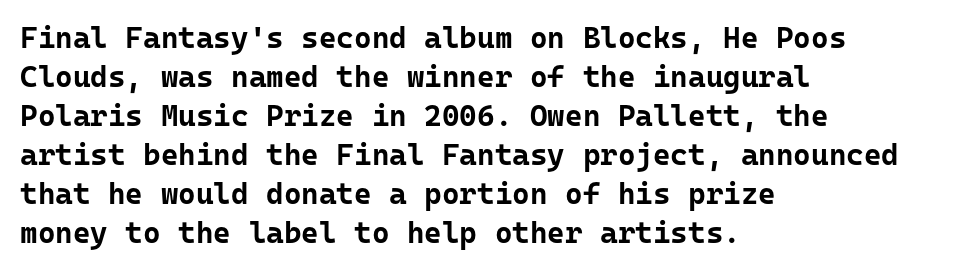
{"serif": "no", "italic": "no", "bold": "yes", "weight": "bold", "width": "normal", "stroke_contrast": "low", "x_height": "medium", "monospaced": "yes", "underline": "no", "align": "left", "line_spacing": "normal", "line_spacing_ratio": 1.3, "letter_spacing": "normal", "letter_spacing_em": 0.0, "glyph_px": 30}
